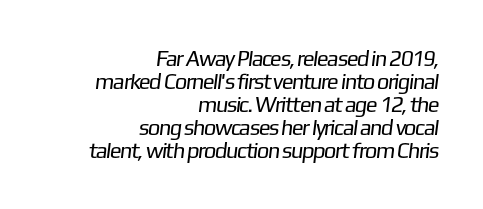
No word sits above an underline. Vertically, the passage feels compressed, each row crowding the next. Glyph-to-glyph distance matches everyday printed text. Casual observation: everything's shoved over to the right. Stem width sits at or under what a default text font uses.
